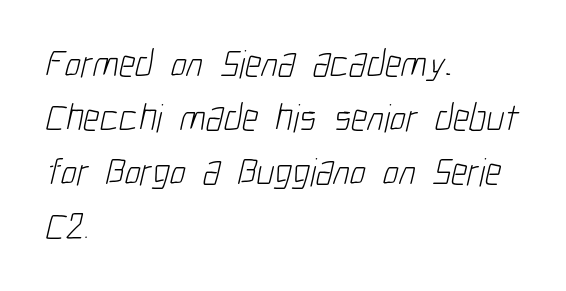
Q: Is the text bold? A: No.
Q: Is the typeface a serif or a sans-serif typeface? A: Sans-serif.
Q: Is the text underlined? A: No.
Q: How is the paragraph aligned? A: Left-aligned.
Q: Is the spacing between letters normal or unusually wide? A: Normal.
Q: Is the spacing between lines tight, normal or loose? A: Normal.
Q: Width (condensed, normal, or wide)? A: Condensed.
Q: Stroke contrast? A: Low.
Q: x-height? A: Medium.
Q: Monospaced? A: No.
